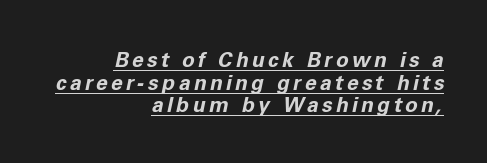
The image shows 21 px bold type, italic (leaning right); set right-aligned, tight line spacing (1.08x), underlined.
